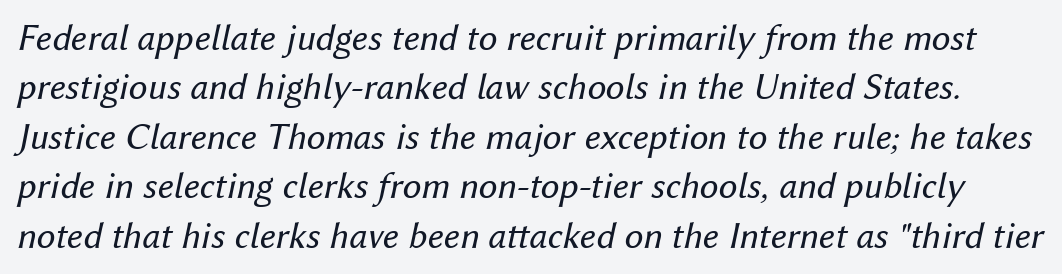
The image shows 38 px regular-weight type, italic (leaning right); set normal line spacing (1.3x), normal letter spacing, not underlined; medium stroke contrast and a medium x-height.
